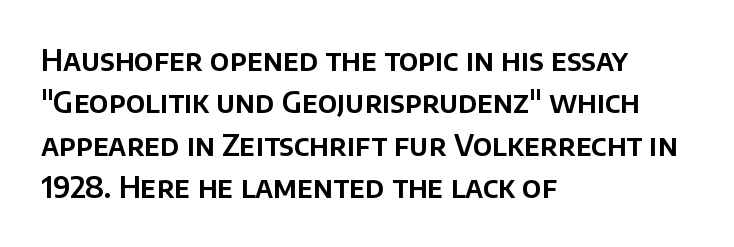
The image shows 29 px sans-serif type, upright; set left-aligned, normal line spacing (1.46x), normal letter spacing, not underlined; low stroke contrast and a large x-height.
